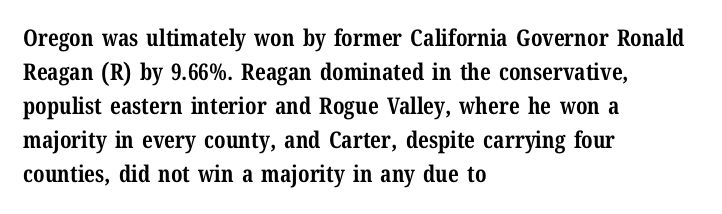
The strip under each line holds only bare page. How are the letters spaced? Ordinarily, with no added tracking. Line spacing here is normal. This rendering uses left alignment, leaving the right contour irregular. When letters stand straight like this, we call the style roman or upright. The rendering uses a bold face; every stroke is thick and dark.
